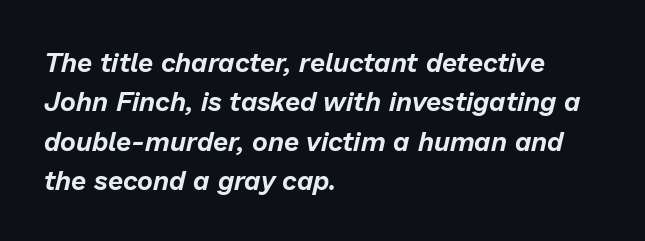
This rendering uses left alignment, leaving the right contour irregular. Notice how the stems are inclined rather than vertical — that's the hallmark of italics. The horizontal fit of the characters is conventional and even. The space between consecutive lines is moderate. Only glyphs here, with clear space below each row.
